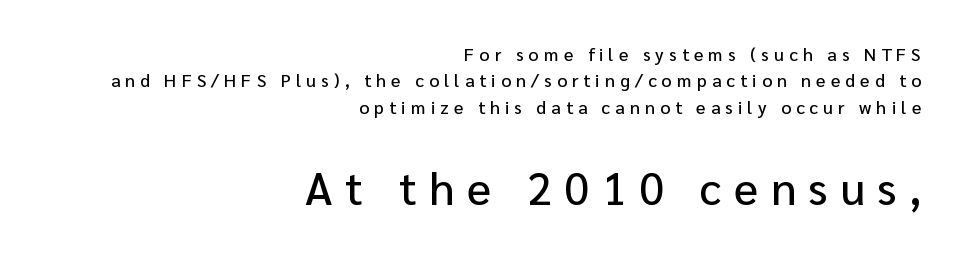
The image shows 45 px sans-serif type, upright; set right-aligned, normal line spacing (1.46x), unusually wide letter spacing (+0.28 em), not underlined; the second (bottom) block is 2.5x larger; low stroke contrast and a medium x-height.
